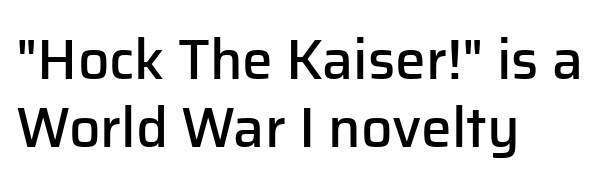
The image shows 55 px semibold sans-serif type, upright; set left-aligned, line spacing 1.24x, normal letter spacing, not underlined; low stroke contrast and a medium x-height.
